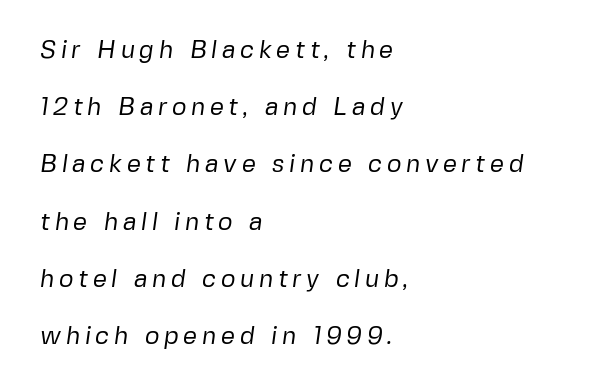
The image shows 25 px text type; set left-aligned, loose line spacing (2.29x), not underlined.
